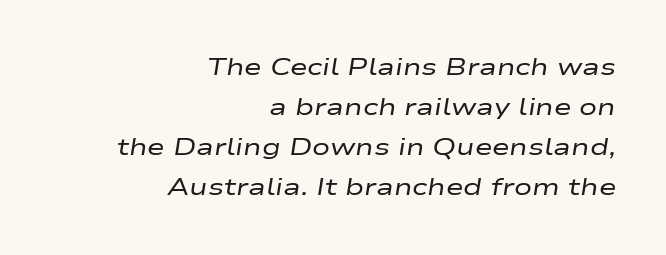
{"italic": "yes", "lean": "right", "slant_degrees": 9, "bold": "no", "underline": "no", "align": "right", "line_spacing": "normal", "line_spacing_ratio": 1.67, "letter_spacing": "normal", "letter_spacing_em": 0.0, "glyph_px": 24}
